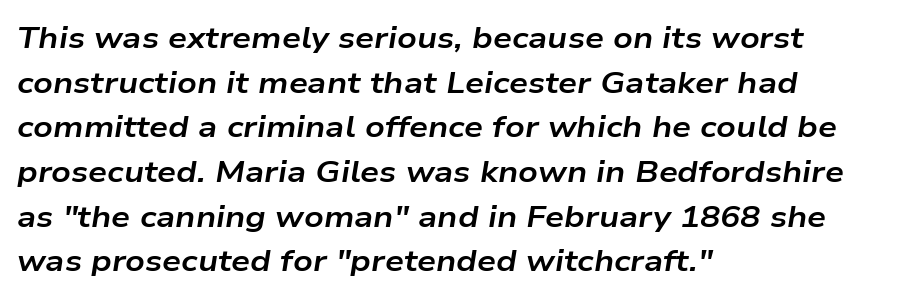
Q: Is the text bold? A: Yes.
Q: Is the text italic (slanted)? A: Yes, it leans right by about 9 degrees.
Q: Is the text underlined? A: No.
Q: How is the paragraph aligned? A: Left-aligned.
Q: Is the spacing between letters normal or unusually wide? A: Normal.
Q: Is the spacing between lines tight, normal or loose? A: Normal.
Q: Width (condensed, normal, or wide)? A: Wide.
Q: Stroke contrast? A: Low.
Q: x-height? A: Medium.
Q: Monospaced? A: No.
